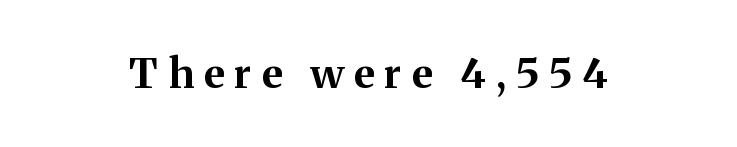
{"serif": "yes", "italic": "no", "bold": "yes", "weight": "bold", "width": "normal", "stroke_contrast": "medium", "x_height": "medium", "monospaced": "no", "underline": "no", "align": "center", "letter_spacing": "wide", "letter_spacing_em": 0.25, "glyph_px": 41}
